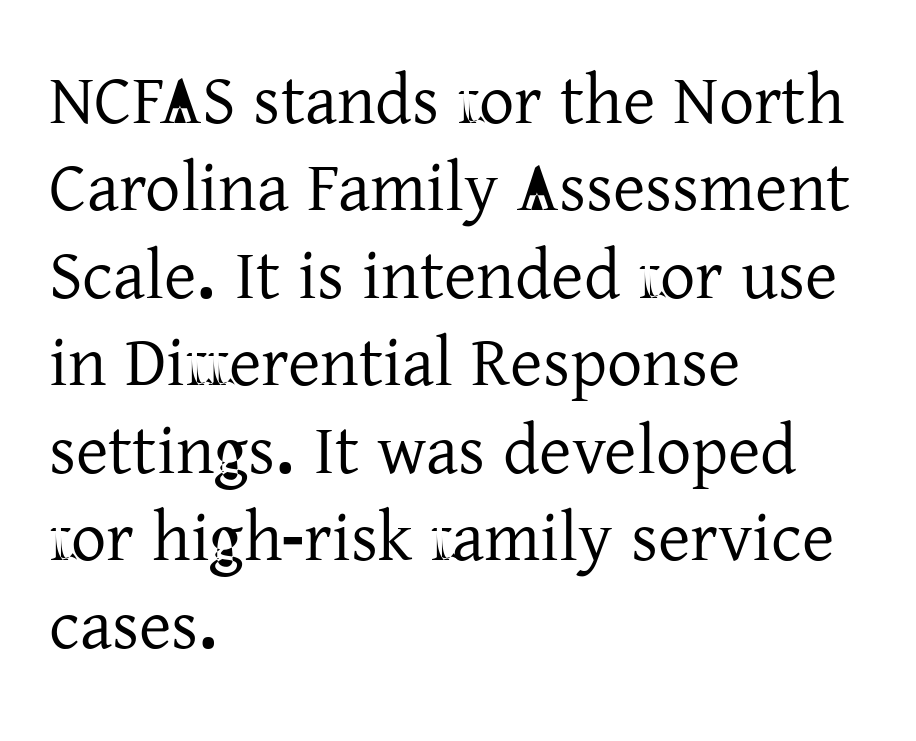
The image shows 70 px serif type, upright; set left-aligned, normal line spacing (1.25x), normal letter spacing, not underlined; low stroke contrast and a medium x-height.
